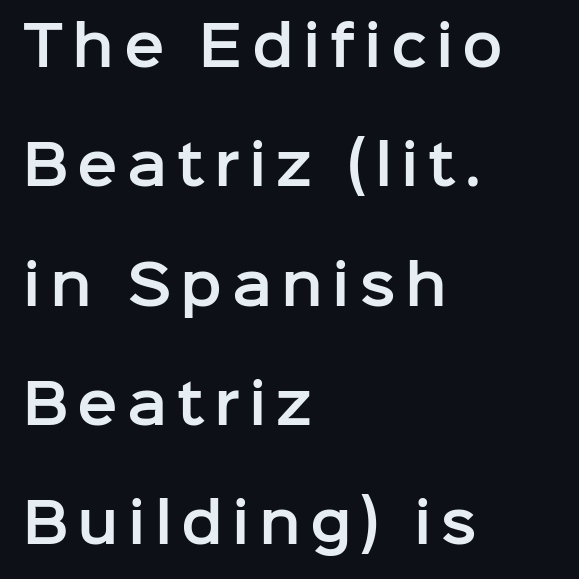
Q: Is the text italic (slanted)? A: No, it is upright.
Q: Is the typeface a serif or a sans-serif typeface? A: Sans-serif.
Q: Is the text underlined? A: No.
Q: How is the paragraph aligned? A: Left-aligned.
Q: Is the spacing between lines tight, normal or loose? A: Loose.
Q: Width (condensed, normal, or wide)? A: Normal.
Q: Stroke contrast? A: Low.
Q: x-height? A: Medium.
Q: Monospaced? A: No.
